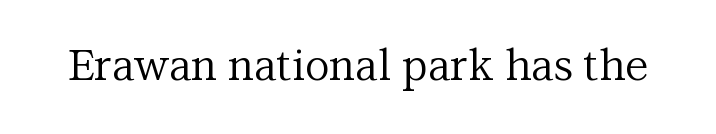
The image shows 43 px regular-weight serif type, upright; set normal letter spacing, not underlined; medium stroke contrast and a medium x-height.
